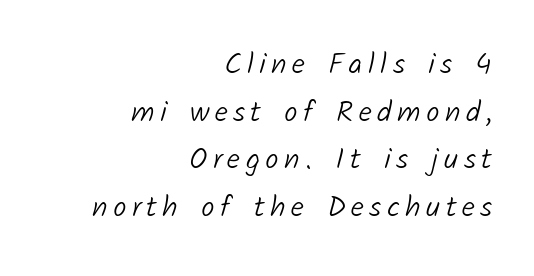
Unlike a traditional serif, this face leaves its strokes unadorned. The passage shown stacks its lines at a standard gap. Do the characters align in a grid? No, the font is proportional. The baseline area is clear. The face looks like a standard text weight, possibly lighter.
